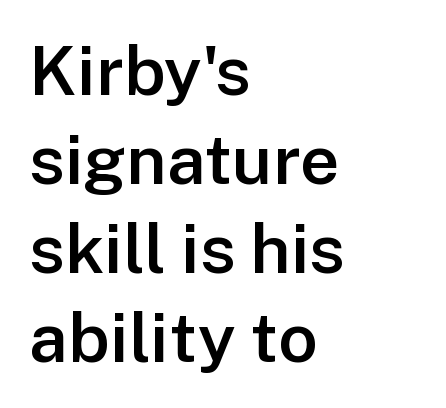
Q: Is the text bold? A: Semi-bold.
Q: Is the text italic (slanted)? A: No, it is upright.
Q: Is the typeface a serif or a sans-serif typeface? A: Sans-serif.
Q: Is the text underlined? A: No.
Q: How is the paragraph aligned? A: Left-aligned.
Q: Is the spacing between letters normal or unusually wide? A: Normal.
Q: Is the spacing between lines tight, normal or loose? A: Normal.
Q: Width (condensed, normal, or wide)? A: Normal.
Q: Stroke contrast? A: Low.
Q: x-height? A: Medium.
Q: Monospaced? A: No.
